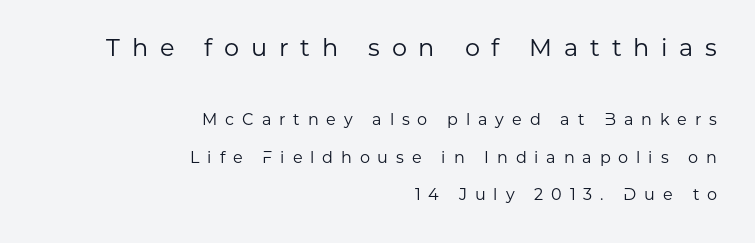
{"italic": "no", "bold": "no", "underline": "no", "align": "right", "line_spacing": "loose", "line_spacing_ratio": 2.34, "letter_spacing": "wide", "letter_spacing_em": 0.49, "larger_block": "first", "size_ratio": 1.5, "glyph_px": 24}
